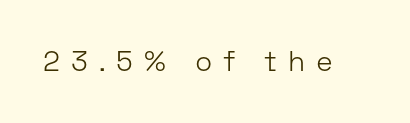
Q: Is the text bold? A: No.
Q: Is the text italic (slanted)? A: No, it is upright.
Q: Is the typeface a serif or a sans-serif typeface? A: Sans-serif.
Q: Is the text underlined? A: No.
Q: Is the spacing between letters normal or unusually wide? A: Unusually wide.
Q: Width (condensed, normal, or wide)? A: Normal.
Q: Stroke contrast? A: Low.
Q: x-height? A: Medium.
Q: Monospaced? A: No.
